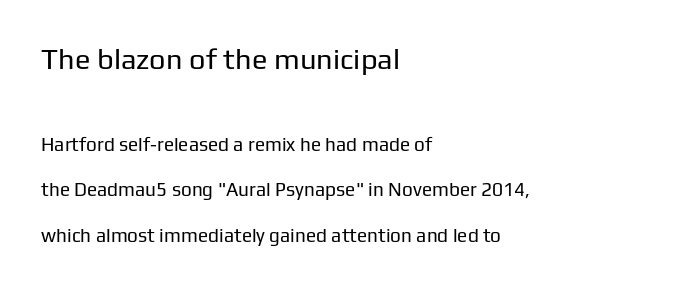
Q: Is the text bold? A: No.
Q: Is the text italic (slanted)? A: No, it is upright.
Q: Is the typeface a serif or a sans-serif typeface? A: Sans-serif.
Q: Is the text underlined? A: No.
Q: How is the paragraph aligned? A: Left-aligned.
Q: Is the spacing between letters normal or unusually wide? A: Normal.
Q: Is the spacing between lines tight, normal or loose? A: Loose.
Q: Which block of text is set in a larger size, the first (top) or the second (bottom)? A: The first (top) one.
Q: Width (condensed, normal, or wide)? A: Normal.
Q: Stroke contrast? A: Low.
Q: x-height? A: Medium.
Q: Monospaced? A: No.
